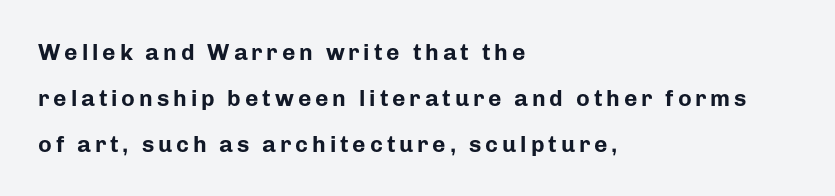
What's the leading like? Stretched, with rows far apart. Vertical strokes here are truly vertical. The strokes are fattened all the way to bold. The foot of each line stays bare and open.
